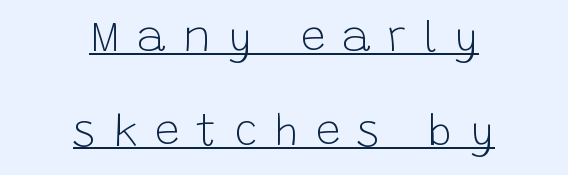
Q: Is the text bold? A: No.
Q: Is the text italic (slanted)? A: No, it is upright.
Q: Is the typeface a serif or a sans-serif typeface? A: Sans-serif.
Q: Is the text underlined? A: Yes.
Q: How is the paragraph aligned? A: Centered.
Q: Is the spacing between letters normal or unusually wide? A: Unusually wide.
Q: Is the spacing between lines tight, normal or loose? A: Loose.
Q: Width (condensed, normal, or wide)? A: Normal.
Q: Stroke contrast? A: Low.
Q: x-height? A: Large.
Q: Monospaced? A: No.
